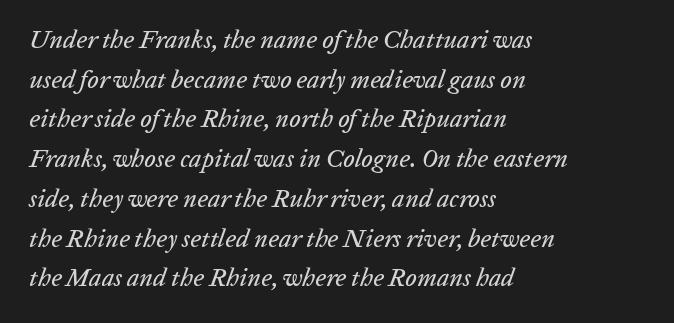
The image shows 25 px text type, italic (leaning right); set left-aligned, normal line spacing (1.59x), normal letter spacing, not underlined.
